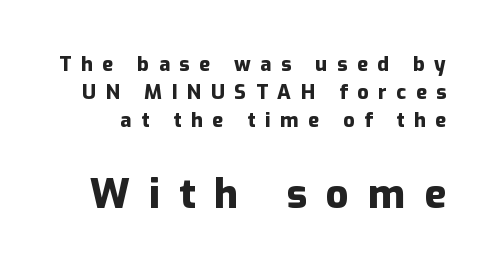
Q: Is the text bold? A: Yes.
Q: Is the text italic (slanted)? A: No, it is upright.
Q: Is the typeface a serif or a sans-serif typeface? A: Sans-serif.
Q: Is the text underlined? A: No.
Q: Is the spacing between letters normal or unusually wide? A: Unusually wide.
Q: Is the spacing between lines tight, normal or loose? A: Normal.
Q: Which block of text is set in a larger size, the first (top) or the second (bottom)? A: The second (bottom) one.
Q: Width (condensed, normal, or wide)? A: Normal.
Q: Stroke contrast? A: Low.
Q: x-height? A: Medium.
Q: Monospaced? A: No.
